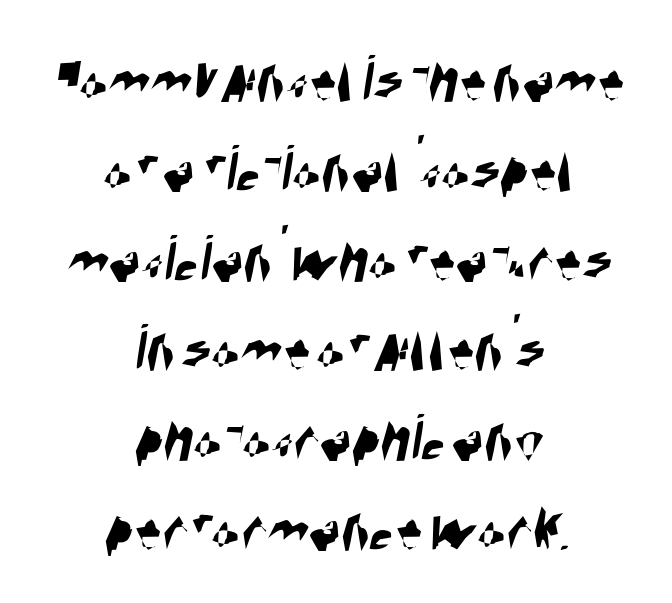
This rendering uses center alignment, leaving both contours irregular but symmetric. The lines sit at an ordinary, default distance from one another. How are the letters spaced? Ordinarily, with no added tracking. Nobody drew a line under any word here.
